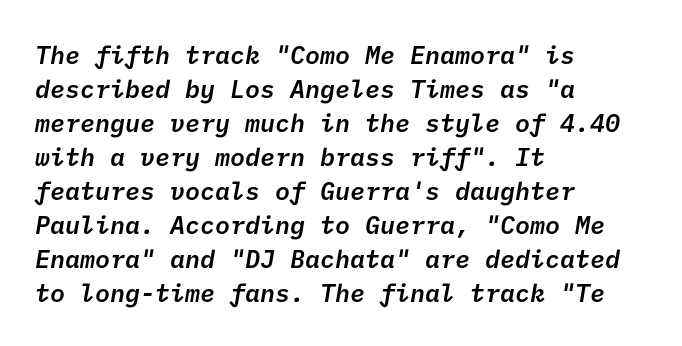
The image shows 25 px text type; set left-aligned, normal line spacing (1.36x), normal letter spacing, not underlined.
